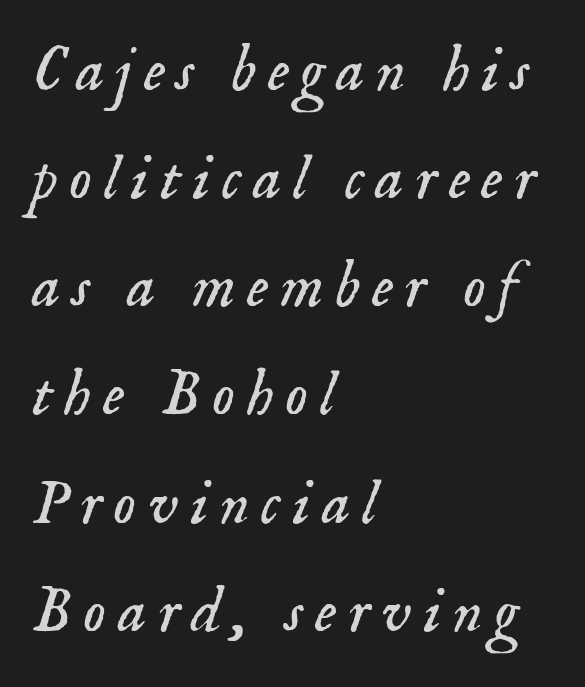
{"serif": "yes", "italic": "yes", "lean": "right", "slant_degrees": 18, "bold": "no", "weight": "light", "width": "normal", "stroke_contrast": "low", "x_height": "small", "monospaced": "no", "underline": "no", "align": "left", "line_spacing": "normal", "line_spacing_ratio": 1.69, "glyph_px": 64}
